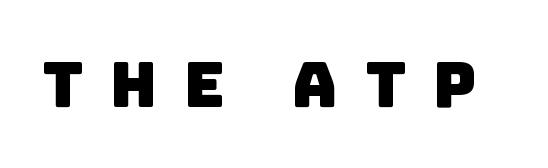
The image shows 63 px sans-serif type; set unusually wide letter spacing (+0.42 em), not underlined; low stroke contrast and a large x-height.
